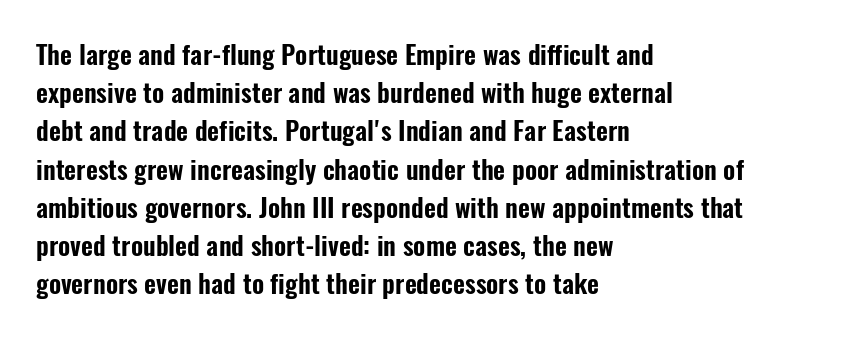
{"italic": "no", "underline": "no", "align": "left", "line_spacing": "normal", "line_spacing_ratio": 1.47, "letter_spacing": "normal", "letter_spacing_em": 0.0, "glyph_px": 26}
